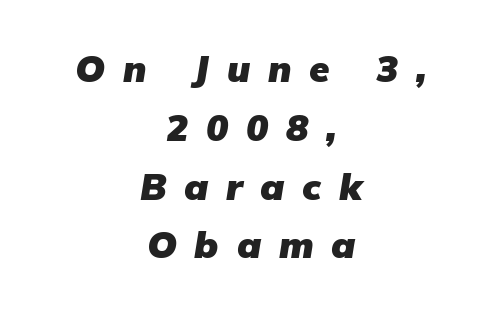
Q: Is the text bold? A: Yes.
Q: Is the text italic (slanted)? A: Yes, it leans right by about 9 degrees.
Q: Is the text underlined? A: No.
Q: How is the paragraph aligned? A: Centered.
Q: Is the spacing between letters normal or unusually wide? A: Unusually wide.
Q: Is the spacing between lines tight, normal or loose? A: Normal.
Q: Width (condensed, normal, or wide)? A: Normal.
Q: Stroke contrast? A: Low.
Q: x-height? A: Medium.
Q: Monospaced? A: No.
